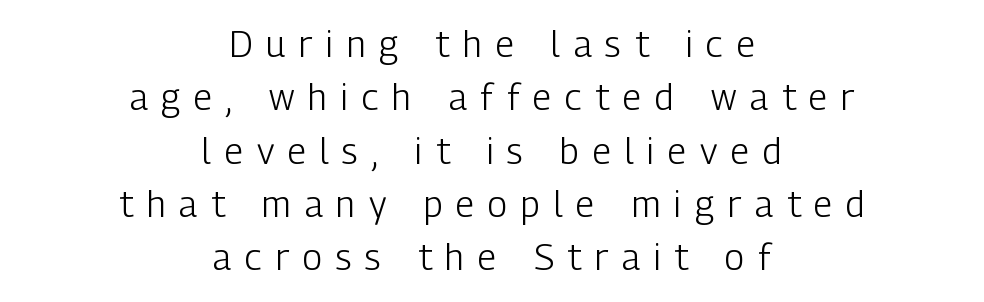
Q: Is the text bold? A: No.
Q: Is the text italic (slanted)? A: No, it is upright.
Q: Is the typeface a serif or a sans-serif typeface? A: Sans-serif.
Q: Is the text underlined? A: No.
Q: How is the paragraph aligned? A: Centered.
Q: Is the spacing between letters normal or unusually wide? A: Unusually wide.
Q: Is the spacing between lines tight, normal or loose? A: Normal.
Q: Width (condensed, normal, or wide)? A: Condensed.
Q: Stroke contrast? A: Low.
Q: x-height? A: Medium.
Q: Monospaced? A: No.
